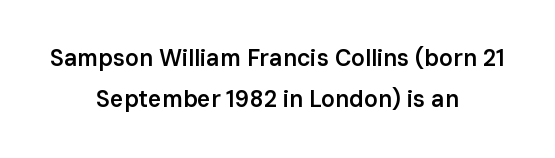
The image shows 23 px text type, upright; set centered, line spacing 1.77x, normal letter spacing, not underlined.
